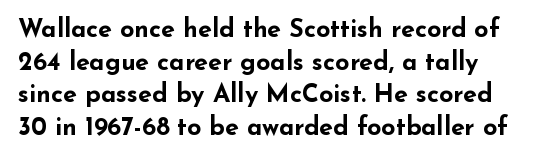
The image shows 25 px bold type, upright; set normal line spacing (1.31x), normal letter spacing, not underlined.
